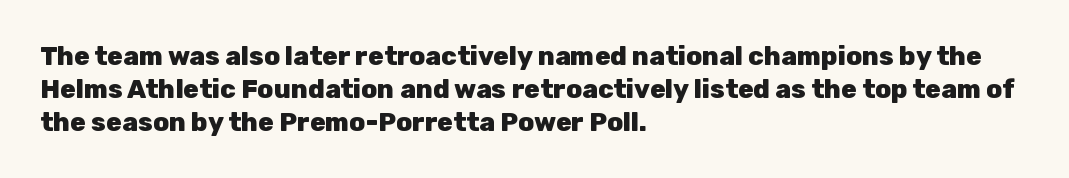
Q: Is the text bold? A: Yes.
Q: Is the text italic (slanted)? A: No, it is upright.
Q: Is the text underlined? A: No.
Q: How is the paragraph aligned? A: Left-aligned.
Q: Is the spacing between letters normal or unusually wide? A: Normal.
Q: Is the spacing between lines tight, normal or loose? A: Normal.
